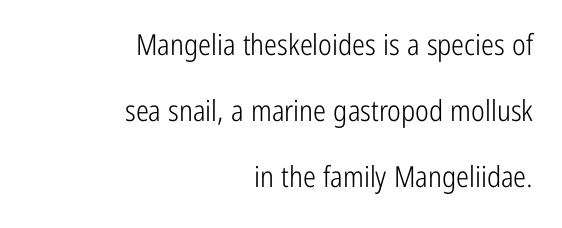
The image shows 29 px light, condensed sans-serif type, upright; set right-aligned, loose line spacing (2.27x), normal letter spacing, not underlined; low stroke contrast and a medium x-height.
